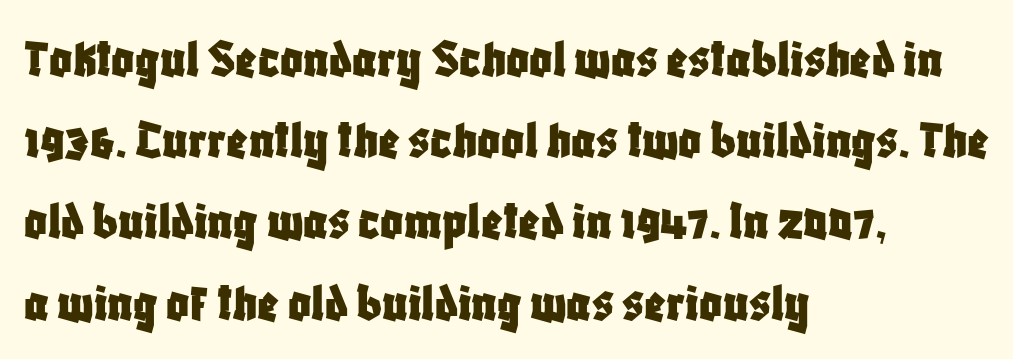
Nobody touched the tracking dial on this one. Varying glyph widths throughout — classic text-font behaviour. Vertical strokes here are truly vertical. All the whitespace from short lines collects on the right.
